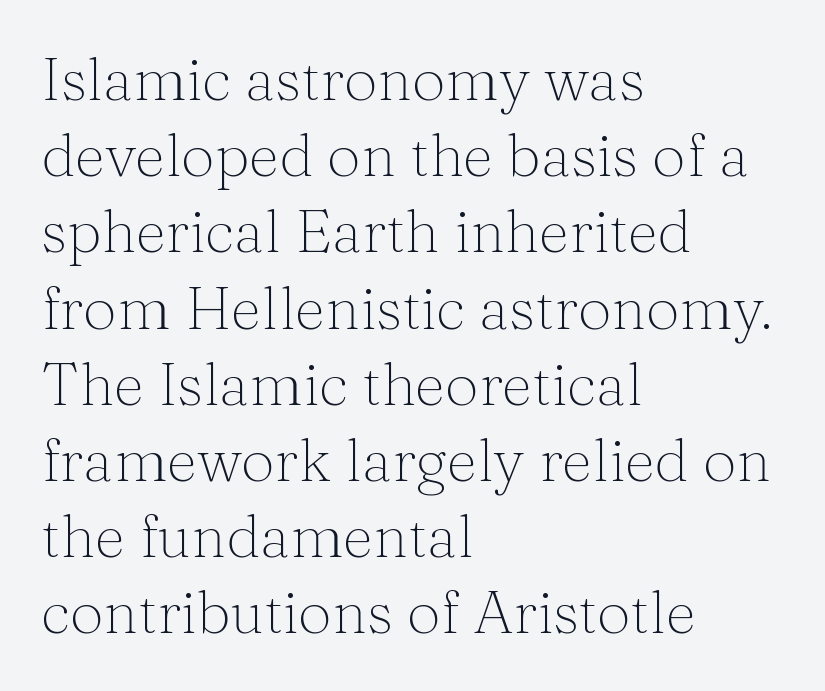
The image shows 60 px thin serif type, upright; set left-aligned, normal line spacing (1.27x), normal letter spacing, not underlined; medium stroke contrast and a medium x-height.
